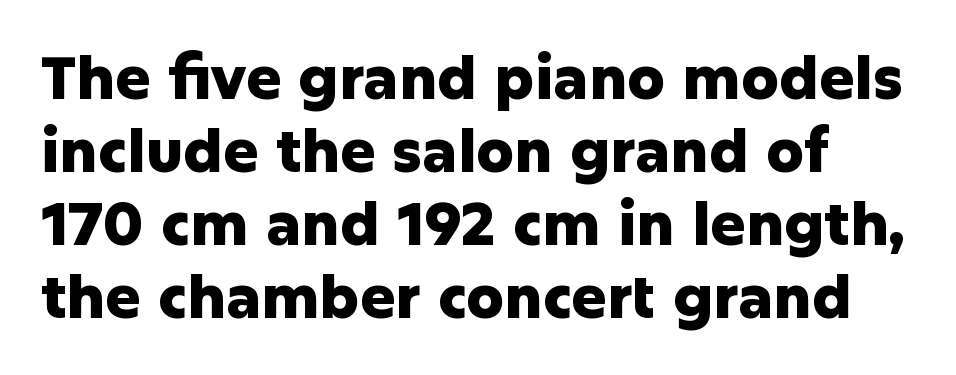
Q: Is the text bold? A: Yes.
Q: Is the text italic (slanted)? A: No, it is upright.
Q: Is the typeface a serif or a sans-serif typeface? A: Sans-serif.
Q: Is the text underlined? A: No.
Q: Is the spacing between letters normal or unusually wide? A: Normal.
Q: Width (condensed, normal, or wide)? A: Normal.
Q: Stroke contrast? A: Low.
Q: x-height? A: Medium.
Q: Monospaced? A: No.
